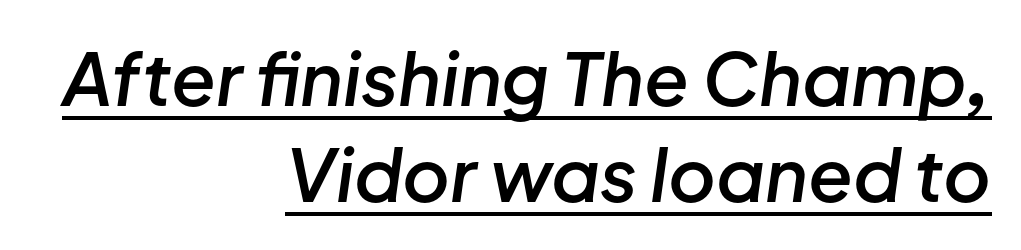
The rendering uses a semibold face; strokes are thickened but not to full bold. Normally led — the rows are evenly, conventionally spaced. This rendering leaves character spacing at its baseline value. The face used here is proportionally spaced, like ordinary book or web type. The passage is arranged like a letterhead date or caption credit — flush right.
